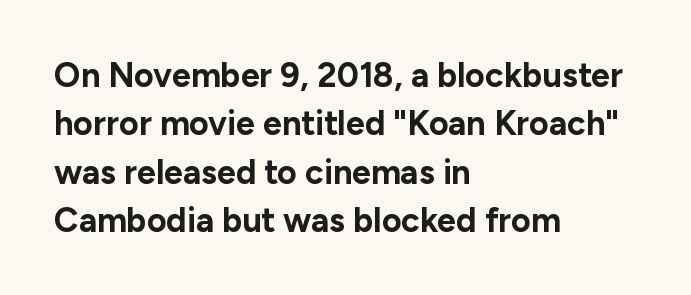
The image shows 34 px bold sans-serif type, upright; set left-aligned, normal line spacing (1.42x), normal letter spacing, not underlined; low stroke contrast and a medium x-height.
